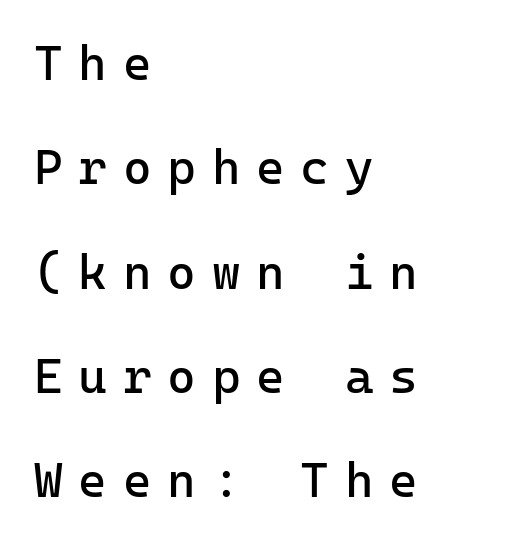
The image shows 49 px regular-weight sans-serif type, upright; set left-aligned, loose line spacing (2.13x), unusually wide letter spacing (+0.32 em), not underlined; low stroke contrast and a medium x-height.
